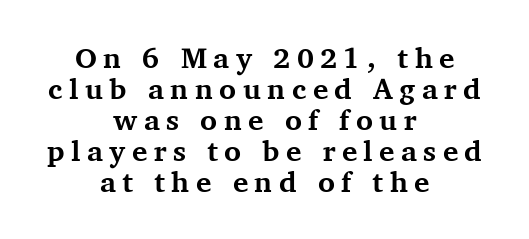
The image shows 29 px bold serif type, upright; set centered, tight line spacing (1.07x), unusually wide letter spacing (+0.22 em), not underlined; medium stroke contrast and a medium x-height.
